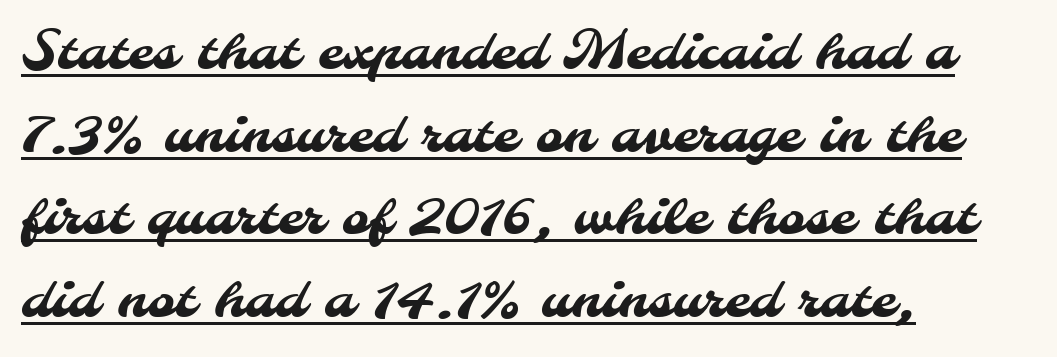
{"serif": "no", "width": "normal", "stroke_contrast": "medium", "x_height": "small", "monospaced": "no", "underline": "yes", "align": "left", "line_spacing": "normal", "line_spacing_ratio": 1.59, "letter_spacing": "normal", "letter_spacing_em": 0.0, "glyph_px": 52}
